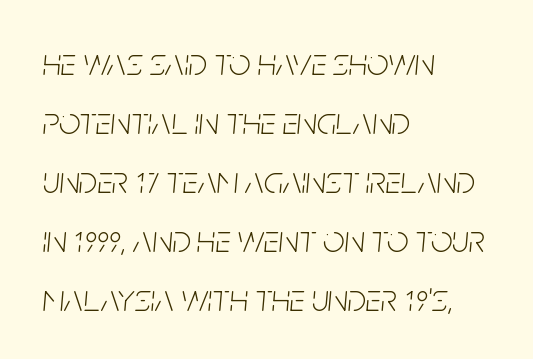
Between one letter and the next there's only the usual sliver of space. The foot of each line stays bare and open. Is this a fixed-width face? No — the glyphs have proportional, varying widths. This sample keeps an unexceptional amount of space between lines. Stems here are at most as thick as an everyday book face. Notice how the passage keeps a crisp vertical edge on the left only.
